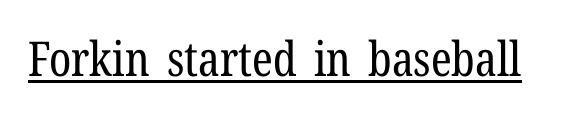
Ink coverage per letter is moderate at most. Italic? Not at all — the glyphs are vertical. The letterforms sit shoulder to shoulder at normal distance. This rendering features underlined lettering. Looks like regular typesetting: each glyph gets only the width it needs. Are there feet on the stems? There are — it's a serif.
